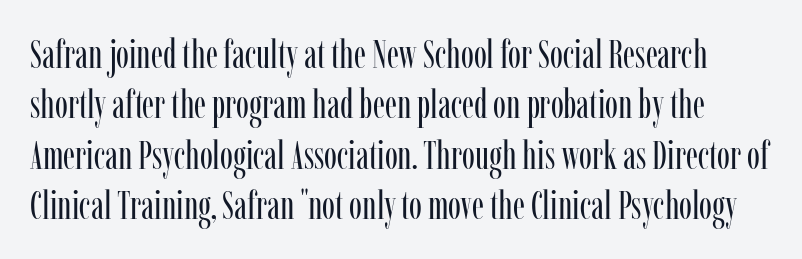
The image shows 39 px regular-weight, condensed serif type, upright; set normal line spacing (1.29x), normal letter spacing, not underlined; low stroke contrast and a medium x-height.
